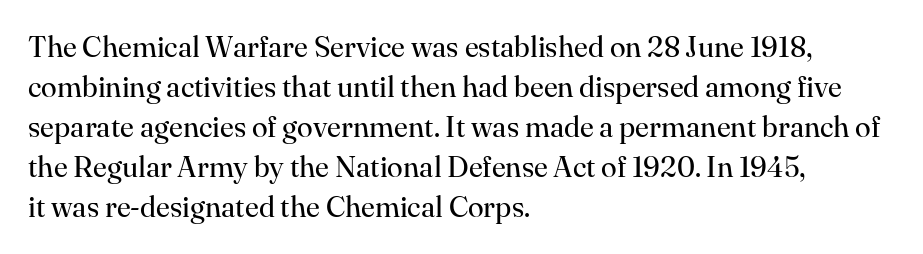
The image shows 29 px regular-weight serif type, upright; set left-aligned, normal line spacing (1.38x), normal letter spacing, not underlined; high stroke contrast and a small x-height.
